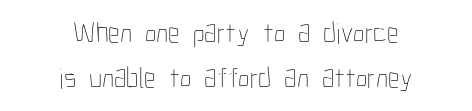
The font is comparable to plain body text, perhaps lighter. Has an underline been added? It has not. Is there any slant? The stems are plumb. Think of a printed novel: that variable character pitch is what you see here. Caption: multi-line text, centered on the measure. If you measured baseline to baseline, you'd find a middling distance.
